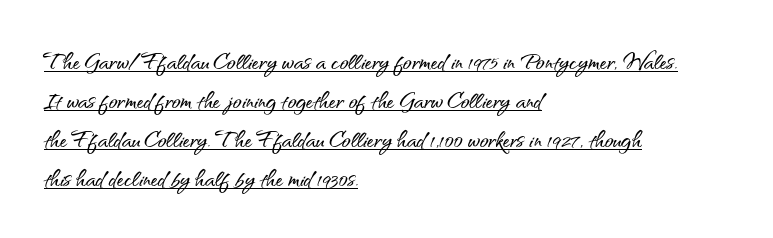
The image shows 29 px sans-serif type; set left-aligned, normal line spacing (1.34x), normal letter spacing, underlined; medium stroke contrast and a small x-height.
